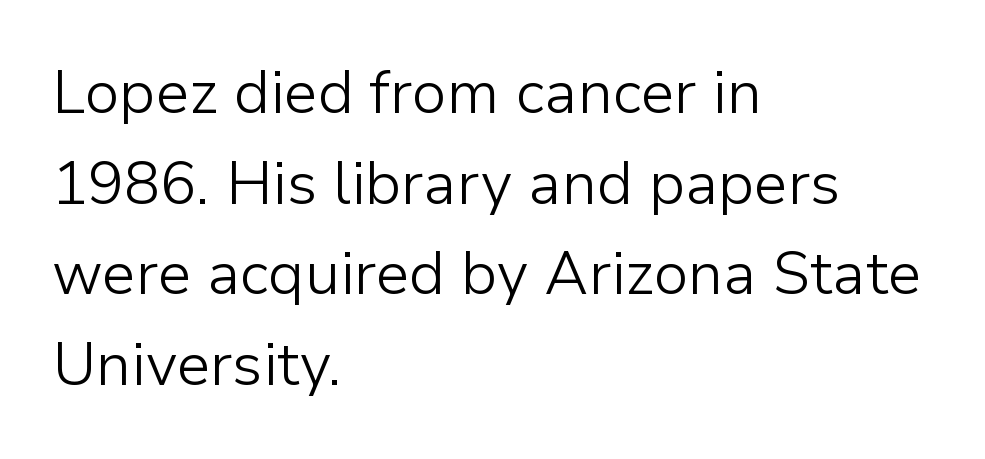
The image shows 60 px light sans-serif type, upright; set left-aligned, normal line spacing (1.51x), normal letter spacing, not underlined; low stroke contrast and a medium x-height.
